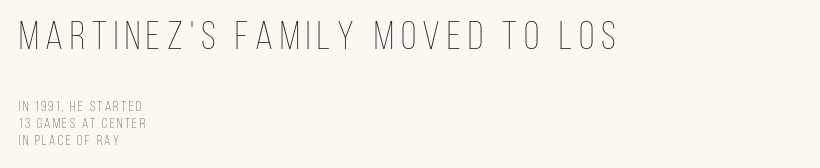
{"italic": "no", "bold": "no", "weight": "thin", "width": "condensed", "stroke_contrast": "low", "x_height": "large", "monospaced": "no", "underline": "no", "align": "left", "line_spacing_ratio": 1.22, "larger_block": "first", "size_ratio": 2.86, "glyph_px": 40}
